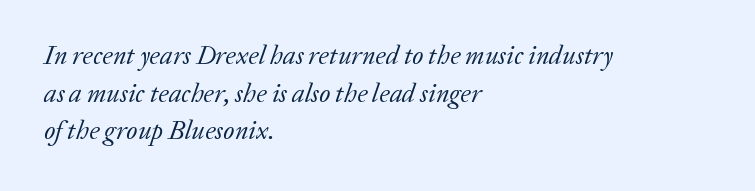
{"italic": "yes", "lean": "right", "slant_degrees": 20, "bold": "no", "underline": "no", "align": "left", "line_spacing": "normal", "line_spacing_ratio": 1.45, "letter_spacing": "normal", "letter_spacing_em": 0.0, "glyph_px": 26}
